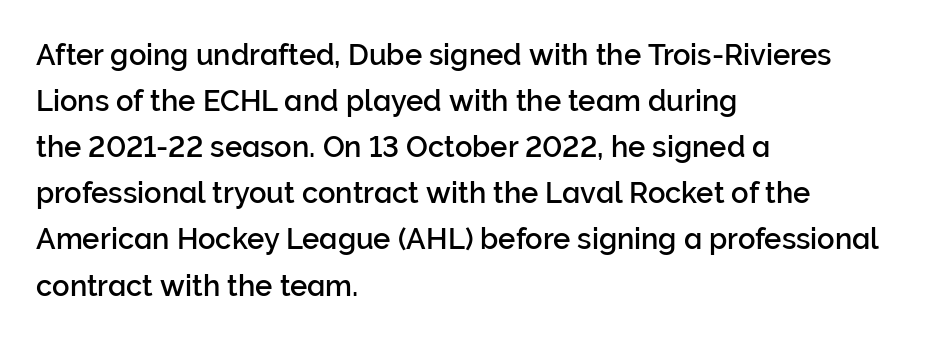
The image shows 29 px sans-serif type, upright; set left-aligned, normal line spacing (1.59x), normal letter spacing, not underlined; low stroke contrast and a medium x-height.
